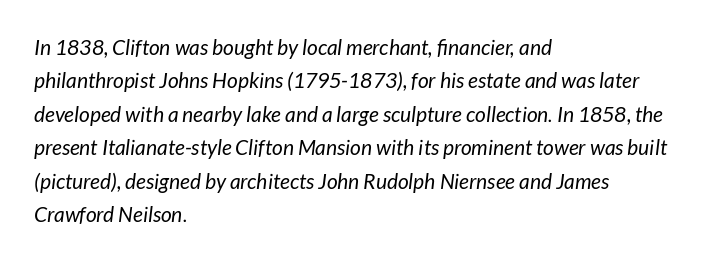
The image shows 21 px text type, italic (leaning right); set left-aligned, normal line spacing (1.59x), normal letter spacing, not underlined.
